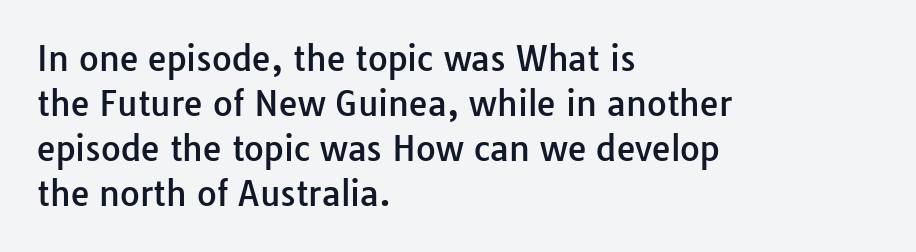
Examine the stroke ends and you'll find no serifs. Reading down the block, your eye returns to a fixed left position each line. A bare baseline throughout the passage. This is roman type, the default non-slanted kind.
